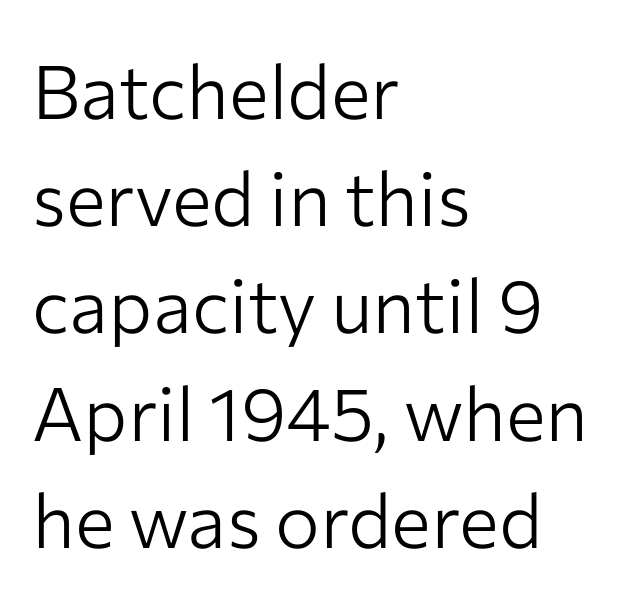
{"serif": "no", "italic": "no", "bold": "no", "weight": "light", "width": "normal", "stroke_contrast": "low", "x_height": "medium", "monospaced": "no", "underline": "no", "align": "left", "line_spacing": "normal", "line_spacing_ratio": 1.43, "letter_spacing": "normal", "letter_spacing_em": 0.0, "glyph_px": 75}
